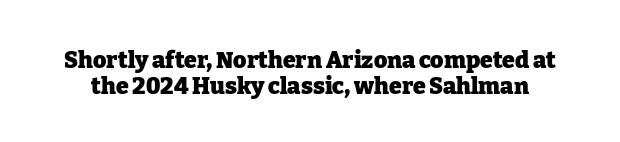
Q: Is the text bold? A: Yes.
Q: Is the text italic (slanted)? A: No, it is upright.
Q: Is the text underlined? A: No.
Q: Is the spacing between letters normal or unusually wide? A: Normal.
Q: Is the spacing between lines tight, normal or loose? A: Tight.
